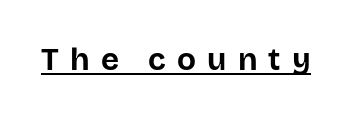
The rendering uses the underline text-decoration. The font is running at its bold setting. Quick note: not italic, upright. This sample uses expanded letter spacing, leaving extra air between glyphs. Note the varied advance widths — an 'i' is clearly narrower than an 'm'.
